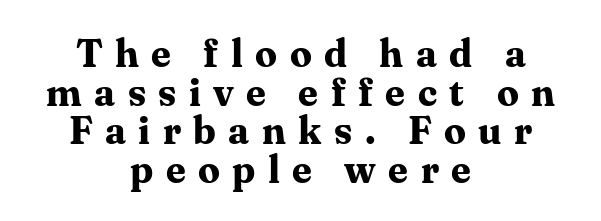
{"serif": "yes", "italic": "no", "bold": "yes", "weight": "bold", "width": "normal", "stroke_contrast": "medium", "x_height": "medium", "monospaced": "no", "underline": "no", "align": "center", "line_spacing": "tight", "line_spacing_ratio": 0.99, "letter_spacing": "wide", "letter_spacing_em": 0.32, "glyph_px": 39}
